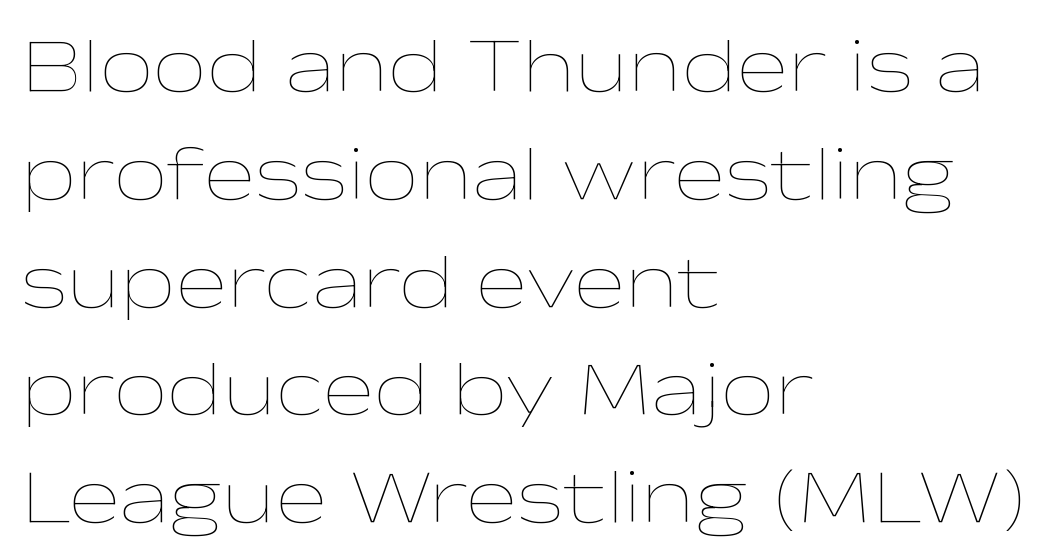
Q: Is the text bold? A: No.
Q: Is the text italic (slanted)? A: No, it is upright.
Q: Is the text underlined? A: No.
Q: How is the paragraph aligned? A: Left-aligned.
Q: Is the spacing between letters normal or unusually wide? A: Normal.
Q: Is the spacing between lines tight, normal or loose? A: Normal.
Q: Width (condensed, normal, or wide)? A: Wide.
Q: Stroke contrast? A: Low.
Q: x-height? A: Medium.
Q: Monospaced? A: No.
